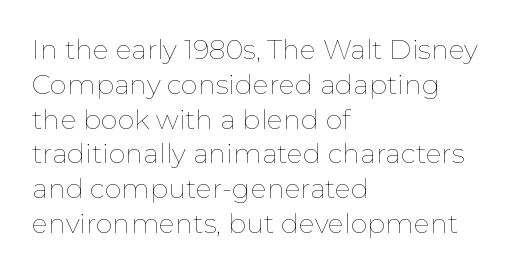
{"italic": "no", "bold": "no", "underline": "no", "align": "left", "line_spacing": "normal", "line_spacing_ratio": 1.29, "letter_spacing": "normal", "letter_spacing_em": 0.0, "glyph_px": 27}
